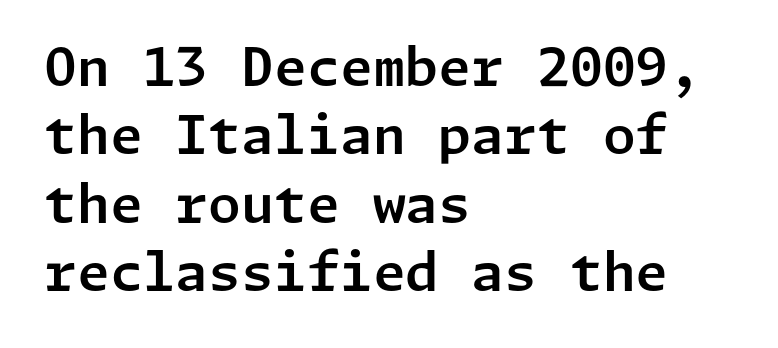
The image shows 53 px sans-serif type, upright; set left-aligned, normal line spacing (1.29x), normal letter spacing, not underlined; low stroke contrast and a medium x-height.
